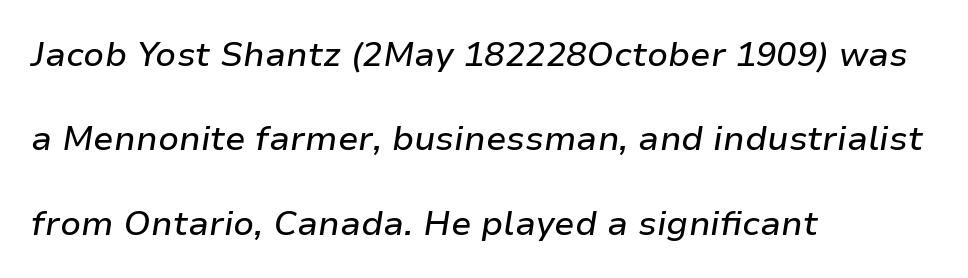
Line spacing here is loose. Is this a fixed-width face? No — the glyphs have proportional, varying widths. The font's italic variant was chosen for this text. There is no visible air inserted between adjacent glyphs. Descenders hang freely into open space.
